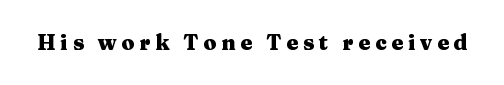
{"italic": "no", "bold": "yes", "underline": "no", "letter_spacing": "wide", "letter_spacing_em": 0.23, "glyph_px": 21}
